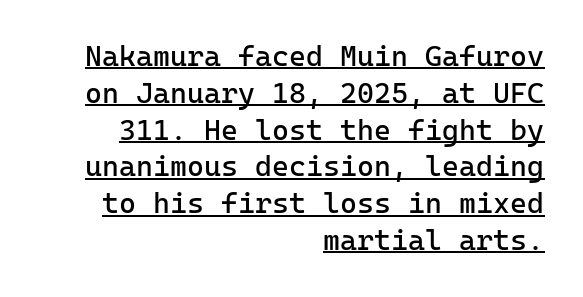
The image shows 29 px regular-weight sans-serif type, upright; set right-aligned, normal line spacing (1.27x), normal letter spacing, underlined; low stroke contrast and a medium x-height.
